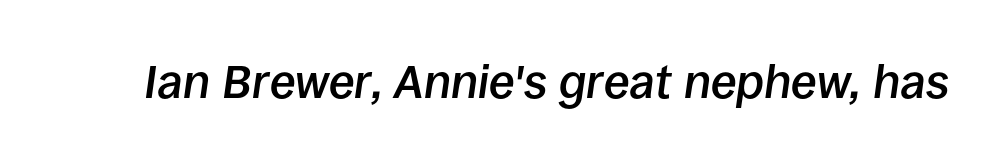
The image shows 47 px semibold type, italic (leaning right); set normal letter spacing, not underlined; low stroke contrast and a large x-height.
